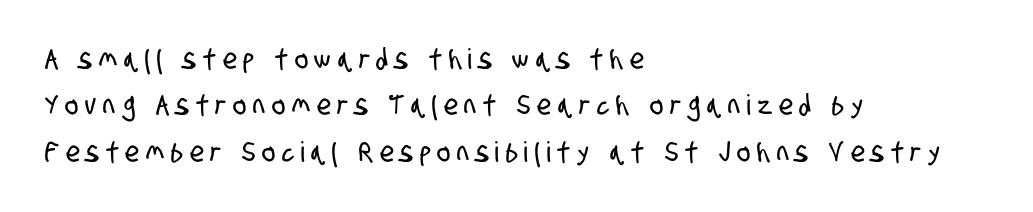
The image shows 28 px condensed sans-serif type; set left-aligned, normal line spacing (1.66x), unusually wide letter spacing (+0.25 em), not underlined; low stroke contrast and a large x-height.
